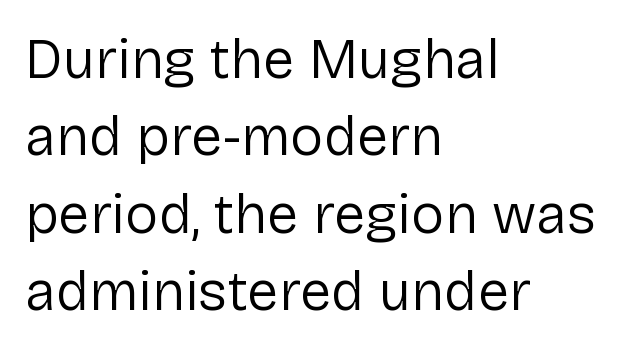
Q: Is the text bold? A: No.
Q: Is the text italic (slanted)? A: No, it is upright.
Q: Is the typeface a serif or a sans-serif typeface? A: Sans-serif.
Q: Is the text underlined? A: No.
Q: How is the paragraph aligned? A: Left-aligned.
Q: Is the spacing between letters normal or unusually wide? A: Normal.
Q: Is the spacing between lines tight, normal or loose? A: Normal.
Q: Width (condensed, normal, or wide)? A: Normal.
Q: Stroke contrast? A: Low.
Q: x-height? A: Medium.
Q: Monospaced? A: No.
